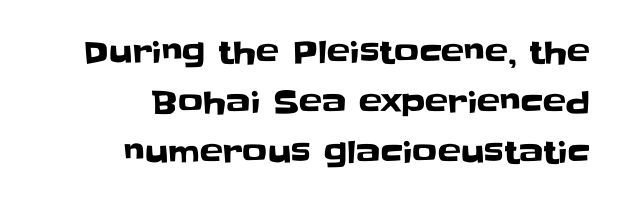
Q: Is the text italic (slanted)? A: No, it is upright.
Q: Is the typeface a serif or a sans-serif typeface? A: Sans-serif.
Q: Is the text underlined? A: No.
Q: How is the paragraph aligned? A: Right-aligned.
Q: Is the spacing between letters normal or unusually wide? A: Normal.
Q: Is the spacing between lines tight, normal or loose? A: Normal.
Q: Width (condensed, normal, or wide)? A: Normal.
Q: Stroke contrast? A: Low.
Q: x-height? A: Large.
Q: Monospaced? A: No.
